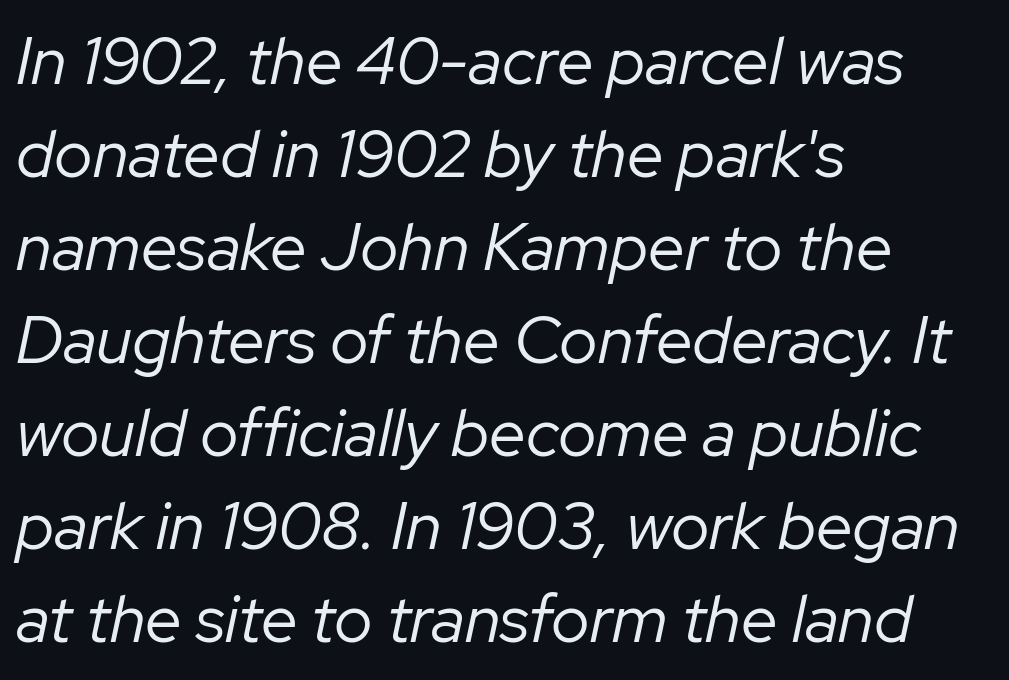
Q: Is the text bold? A: No.
Q: Is the text italic (slanted)? A: Yes, it leans right by about 12 degrees.
Q: Is the text underlined? A: No.
Q: How is the paragraph aligned? A: Left-aligned.
Q: Is the spacing between letters normal or unusually wide? A: Normal.
Q: Is the spacing between lines tight, normal or loose? A: Normal.
Q: Width (condensed, normal, or wide)? A: Normal.
Q: Stroke contrast? A: Low.
Q: x-height? A: Medium.
Q: Monospaced? A: No.
